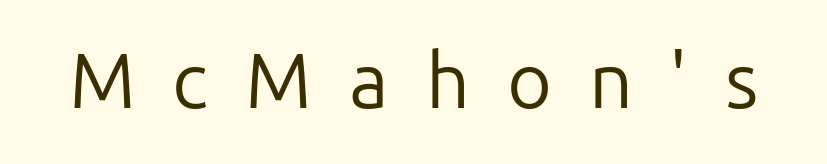
The image shows 77 px regular-weight sans-serif type, upright; set unusually wide letter spacing (+0.48 em), not underlined; low stroke contrast and a medium x-height.
